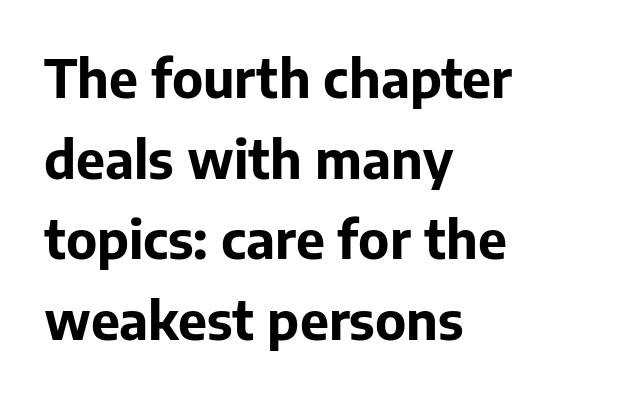
Q: Is the text bold? A: Yes.
Q: Is the text italic (slanted)? A: No, it is upright.
Q: Is the typeface a serif or a sans-serif typeface? A: Sans-serif.
Q: Is the text underlined? A: No.
Q: How is the paragraph aligned? A: Left-aligned.
Q: Is the spacing between letters normal or unusually wide? A: Normal.
Q: Is the spacing between lines tight, normal or loose? A: Normal.
Q: Width (condensed, normal, or wide)? A: Normal.
Q: Stroke contrast? A: Low.
Q: x-height? A: Medium.
Q: Monospaced? A: No.
